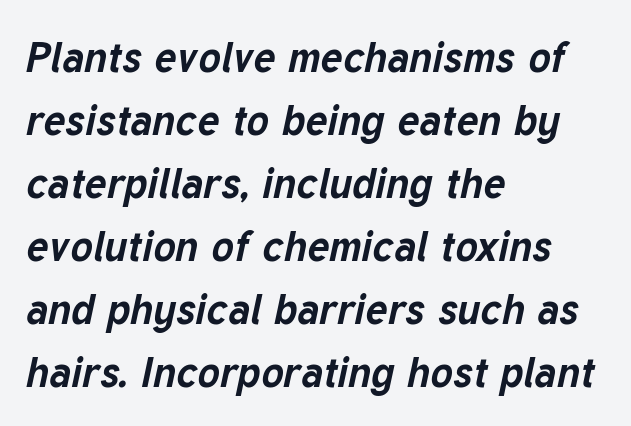
{"italic": "yes", "lean": "right", "slant_degrees": 12, "bold": "yes", "weight": "bold", "width": "normal", "stroke_contrast": "low", "x_height": "medium", "monospaced": "no", "underline": "no", "align": "left", "line_spacing": "normal", "line_spacing_ratio": 1.5, "letter_spacing": "normal", "letter_spacing_em": 0.0, "glyph_px": 42}
